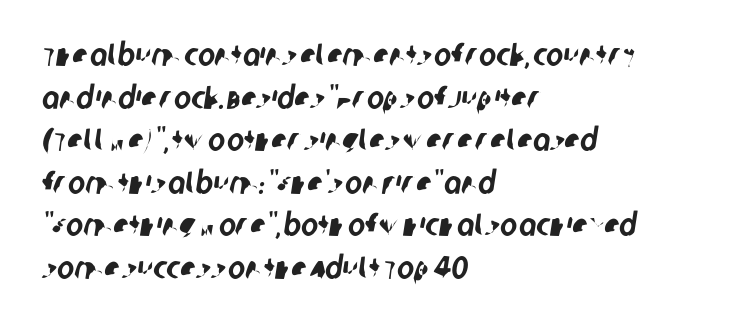
Q: Is the typeface a serif or a sans-serif typeface? A: Sans-serif.
Q: Is the text underlined? A: No.
Q: How is the paragraph aligned? A: Left-aligned.
Q: Is the spacing between letters normal or unusually wide? A: Normal.
Q: Is the spacing between lines tight, normal or loose? A: Normal.
Q: Width (condensed, normal, or wide)? A: Condensed.
Q: Stroke contrast? A: Low.
Q: x-height? A: Large.
Q: Monospaced? A: No.
